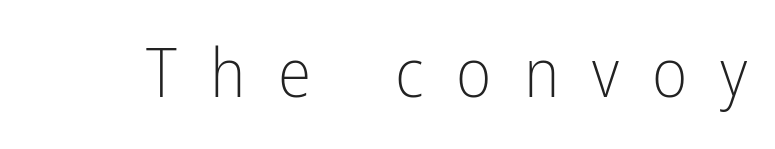
Q: Is the text bold? A: No.
Q: Is the text italic (slanted)? A: No, it is upright.
Q: Is the typeface a serif or a sans-serif typeface? A: Sans-serif.
Q: Is the text underlined? A: No.
Q: Is the spacing between letters normal or unusually wide? A: Unusually wide.
Q: Width (condensed, normal, or wide)? A: Condensed.
Q: Stroke contrast? A: Low.
Q: x-height? A: Medium.
Q: Monospaced? A: No.
